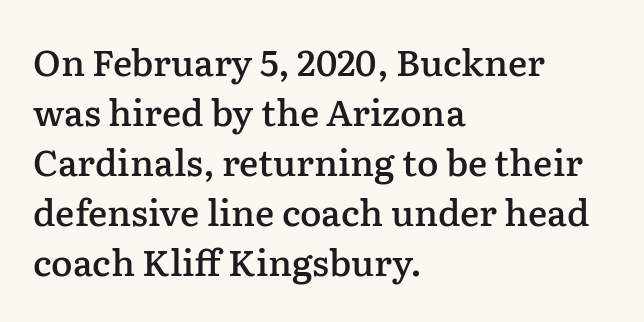
The image shows 36 px semibold serif type, upright; set left-aligned, normal line spacing (1.39x), normal letter spacing, not underlined; low stroke contrast and a medium x-height.
